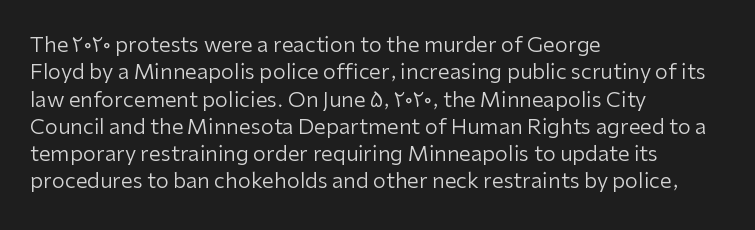
Q: Is the text bold? A: No.
Q: Is the text italic (slanted)? A: No, it is upright.
Q: Is the text underlined? A: No.
Q: How is the paragraph aligned? A: Left-aligned.
Q: Is the spacing between letters normal or unusually wide? A: Normal.
Q: Is the spacing between lines tight, normal or loose? A: Normal.
